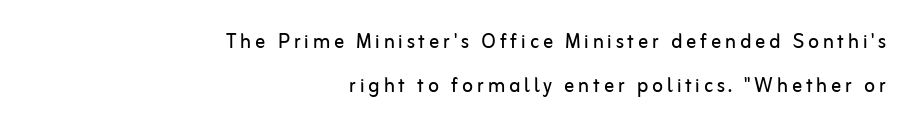
{"italic": "no", "bold": "no", "underline": "no", "align": "right", "line_spacing_ratio": 1.77, "glyph_px": 25}
